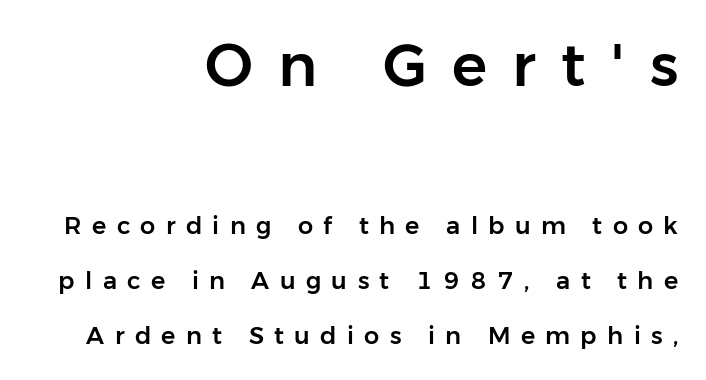
Between these two stacked blocks, the higher one wins on size. Letter spacing: wide. This rendering employs a face without finishing strokes, i.e., a sans-serif. The text block is weighted toward the right margin, trailing off unevenly leftward. This rendering features lettering with no underline. Widely set lines give the paragraph a tall, airy silhouette.
